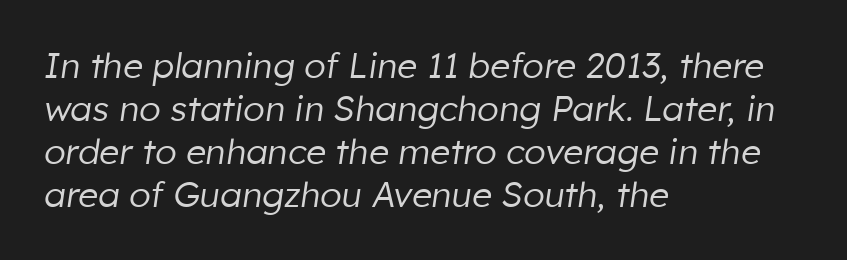
Q: Is the text bold? A: No.
Q: Is the text italic (slanted)? A: Yes, it leans right by about 8 degrees.
Q: Is the text underlined? A: No.
Q: How is the paragraph aligned? A: Left-aligned.
Q: Is the spacing between letters normal or unusually wide? A: Normal.
Q: Width (condensed, normal, or wide)? A: Normal.
Q: Stroke contrast? A: Low.
Q: x-height? A: Medium.
Q: Monospaced? A: No.
